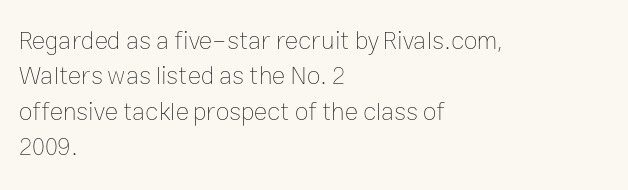
{"italic": "no", "bold": "no", "underline": "no", "align": "left", "line_spacing": "normal", "line_spacing_ratio": 1.42, "letter_spacing": "normal", "letter_spacing_em": 0.0, "glyph_px": 25}
